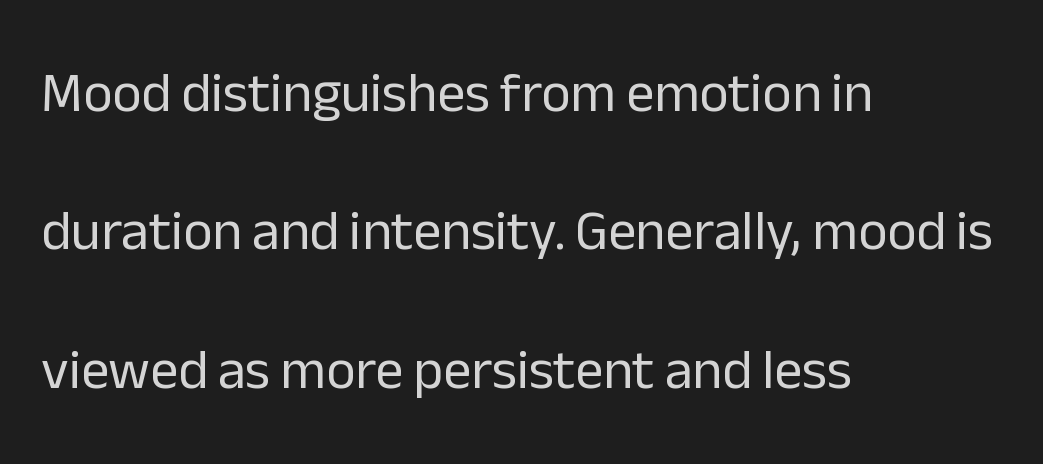
{"serif": "no", "italic": "no", "bold": "no", "weight": "regular", "width": "normal", "stroke_contrast": "low", "x_height": "medium", "monospaced": "no", "underline": "no", "align": "left", "line_spacing": "loose", "line_spacing_ratio": 2.47, "letter_spacing": "normal", "letter_spacing_em": 0.0, "glyph_px": 56}
